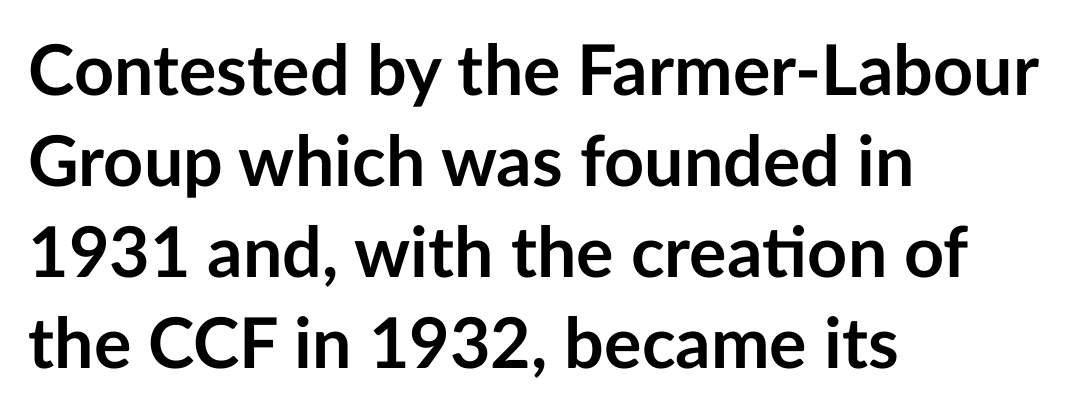
The image shows 70 px semibold sans-serif type, upright; set left-aligned, normal line spacing (1.3x), normal letter spacing, not underlined; low stroke contrast and a medium x-height.
